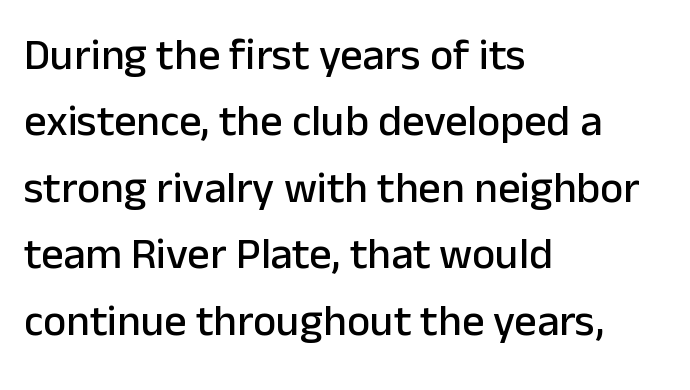
{"serif": "no", "italic": "no", "width": "normal", "stroke_contrast": "low", "x_height": "medium", "monospaced": "no", "underline": "no", "align": "left", "line_spacing": "normal", "line_spacing_ratio": 1.51, "letter_spacing": "normal", "letter_spacing_em": 0.0, "glyph_px": 44}
